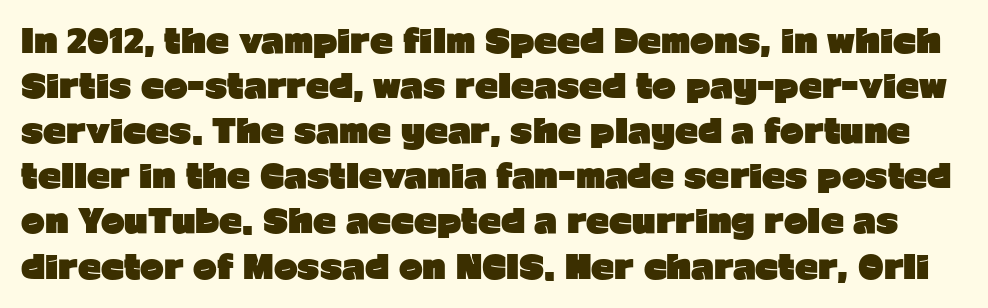
Q: Is the text bold? A: Yes.
Q: Is the text italic (slanted)? A: No, it is upright.
Q: Is the typeface a serif or a sans-serif typeface? A: Sans-serif.
Q: Is the text underlined? A: No.
Q: Is the spacing between letters normal or unusually wide? A: Normal.
Q: Is the spacing between lines tight, normal or loose? A: Normal.
Q: Width (condensed, normal, or wide)? A: Normal.
Q: Stroke contrast? A: Low.
Q: x-height? A: Medium.
Q: Monospaced? A: No.
